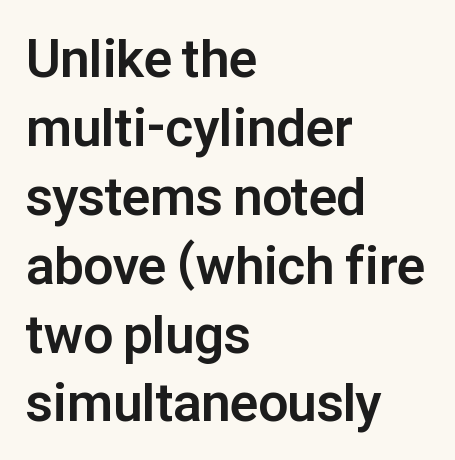
{"serif": "no", "italic": "no", "bold": "yes", "weight": "bold", "width": "normal", "stroke_contrast": "low", "x_height": "medium", "monospaced": "no", "underline": "no", "align": "left", "line_spacing": "normal", "line_spacing_ratio": 1.3, "letter_spacing": "normal", "letter_spacing_em": 0.0, "glyph_px": 53}
